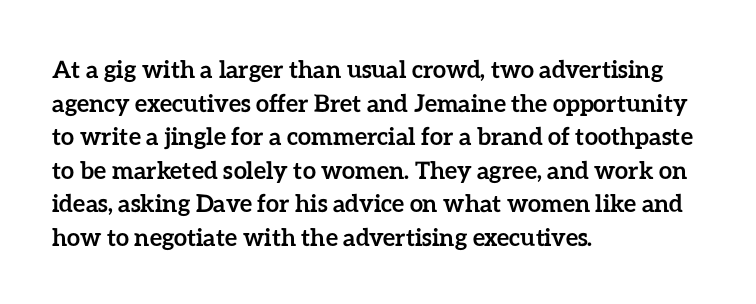
{"italic": "no", "bold": "yes", "underline": "no", "align": "left", "line_spacing": "normal", "line_spacing_ratio": 1.4, "letter_spacing": "normal", "letter_spacing_em": 0.0, "glyph_px": 24}
